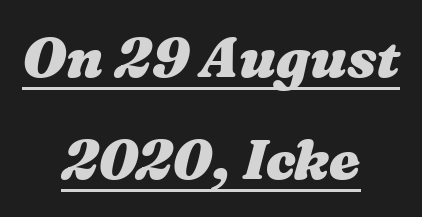
Q: Is the text bold? A: Yes.
Q: Is the text italic (slanted)? A: Yes, it leans right by about 16 degrees.
Q: Is the text underlined? A: Yes.
Q: How is the paragraph aligned? A: Centered.
Q: Is the spacing between letters normal or unusually wide? A: Normal.
Q: Width (condensed, normal, or wide)? A: Wide.
Q: Stroke contrast? A: Medium.
Q: x-height? A: Medium.
Q: Monospaced? A: No.
